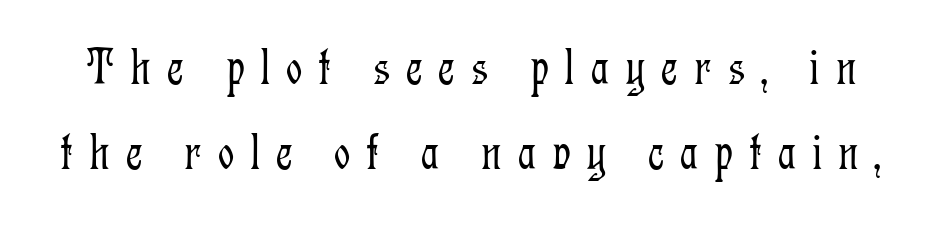
No word sits above an underline. This rendering employs a face with finishing strokes, i.e., a serif. The typography opts for an upright posture over an oblique one. The passage shown has open, widely tracked lettering throughout. Stroke mass is kept to a normal reading level or below. Spacing verdict: proportional, widths tailored to each character.
